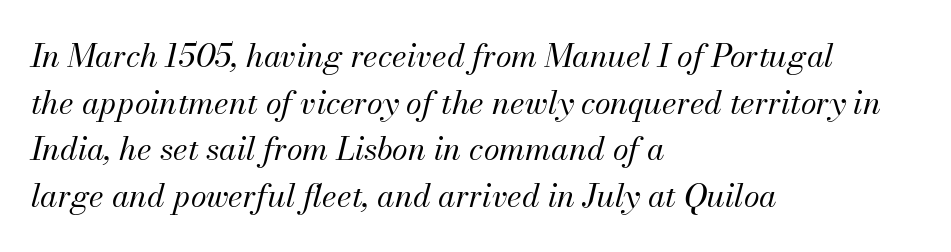
{"italic": "yes", "lean": "right", "slant_degrees": 13, "bold": "no", "weight": "regular", "width": "normal", "stroke_contrast": "medium", "x_height": "small", "monospaced": "no", "underline": "no", "align": "left", "line_spacing": "normal", "line_spacing_ratio": 1.46, "letter_spacing": "normal", "letter_spacing_em": 0.0, "glyph_px": 32}
